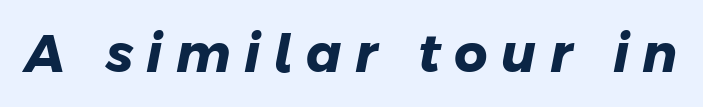
Q: Is the text bold? A: Yes.
Q: Is the typeface a serif or a sans-serif typeface? A: Sans-serif.
Q: Is the text underlined? A: No.
Q: Is the spacing between letters normal or unusually wide? A: Unusually wide.
Q: Width (condensed, normal, or wide)? A: Normal.
Q: Stroke contrast? A: Low.
Q: x-height? A: Medium.
Q: Monospaced? A: No.
